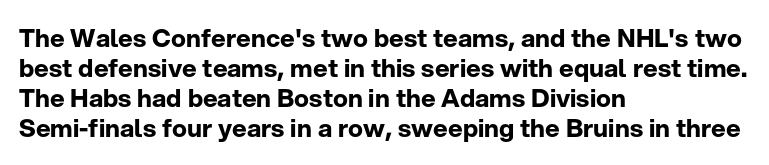
The image shows 25 px bold type, upright; set left-aligned, line spacing 1.2x, normal letter spacing, not underlined.
